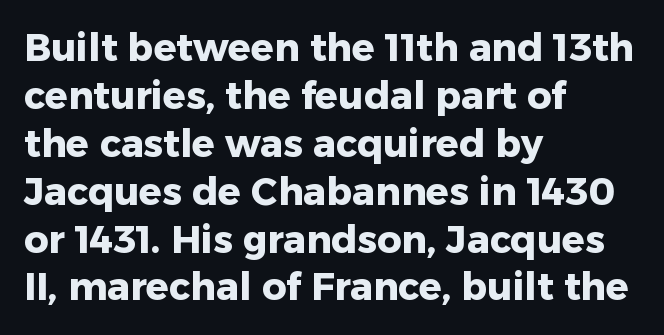
{"serif": "no", "italic": "no", "bold": "yes", "weight": "heavy", "width": "normal", "stroke_contrast": "low", "x_height": "medium", "monospaced": "no", "underline": "no", "align": "left", "line_spacing": "normal", "line_spacing_ratio": 1.26, "letter_spacing": "normal", "letter_spacing_em": 0.0, "glyph_px": 38}
